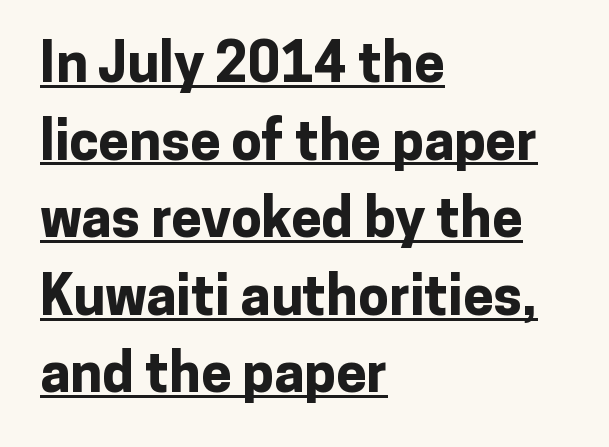
{"serif": "no", "italic": "no", "bold": "yes", "weight": "bold", "width": "normal", "stroke_contrast": "low", "x_height": "medium", "monospaced": "no", "underline": "yes", "align": "left", "line_spacing": "normal", "line_spacing_ratio": 1.41, "letter_spacing": "normal", "letter_spacing_em": 0.0, "glyph_px": 55}
